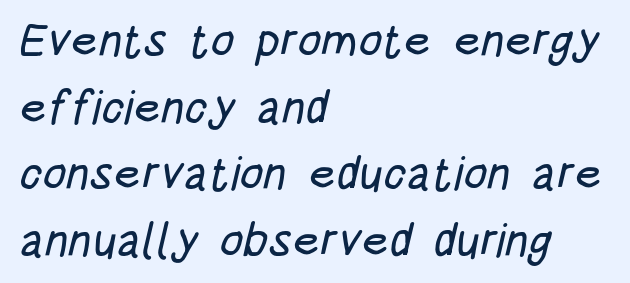
{"serif": "no", "width": "condensed", "stroke_contrast": "low", "x_height": "large", "monospaced": "no", "underline": "no", "align": "left", "line_spacing": "normal", "line_spacing_ratio": 1.42, "letter_spacing": "normal", "letter_spacing_em": 0.0, "glyph_px": 47}
